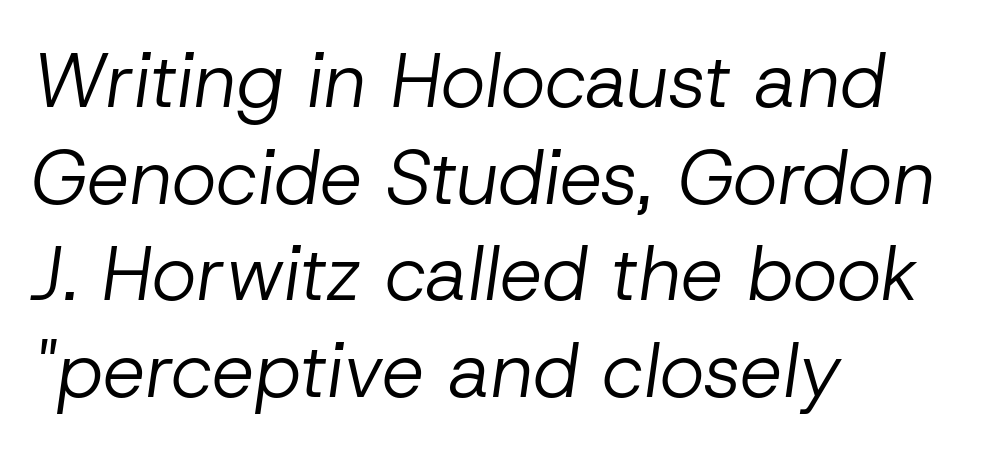
Vertical stems look standard width or narrower in stroke. Would a proofreader flag this as italicized? Yes. Is this a fixed-width face? No — the glyphs have proportional, varying widths. Notice how descenders clear the ascenders below comfortably — that's standard leading.
